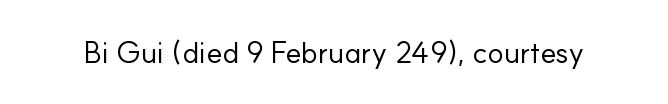
A roman cut, with each character standing at attention. The tracking reads as untouched default to a designer's eye. The zone under the glyphs is completely vacant. The type family on display is of the sans-serif kind.
